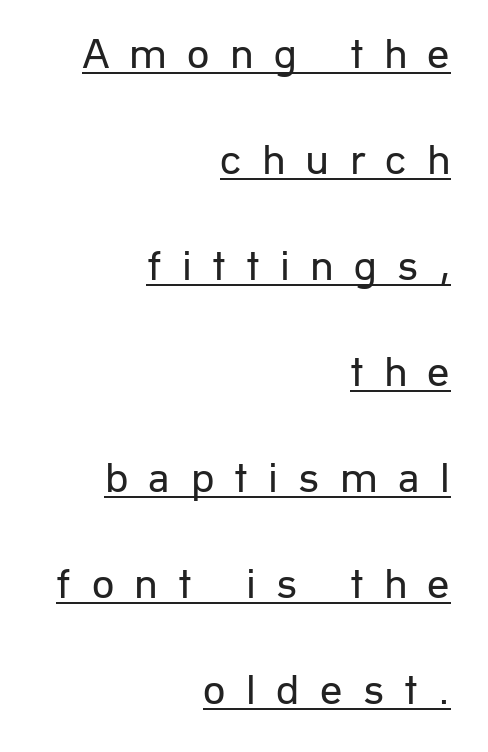
The image shows 44 px regular-weight sans-serif type, upright; set right-aligned, loose line spacing (2.41x), unusually wide letter spacing (+0.46 em), underlined; low stroke contrast and a medium x-height.
